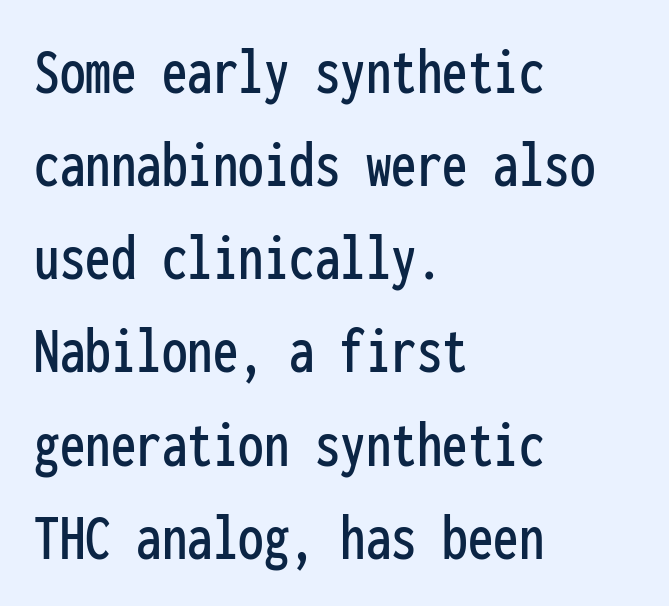
{"serif": "no", "italic": "no", "width": "condensed", "stroke_contrast": "low", "x_height": "medium", "monospaced": "yes", "underline": "no", "align": "left", "line_spacing": "normal", "line_spacing_ratio": 1.37, "letter_spacing": "normal", "letter_spacing_em": 0.0, "glyph_px": 68}
